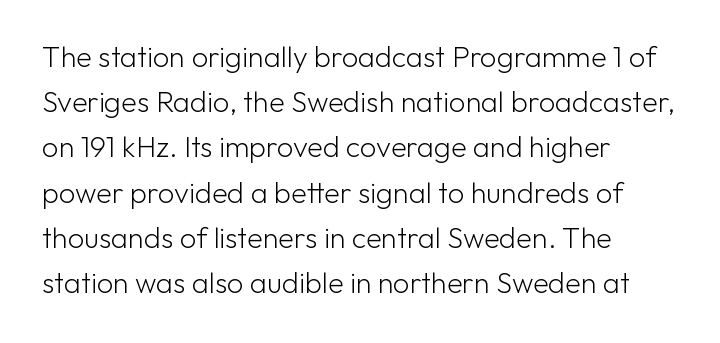
The image shows 29 px light sans-serif type, upright; set left-aligned, normal line spacing (1.56x), normal letter spacing, not underlined; low stroke contrast and a medium x-height.
